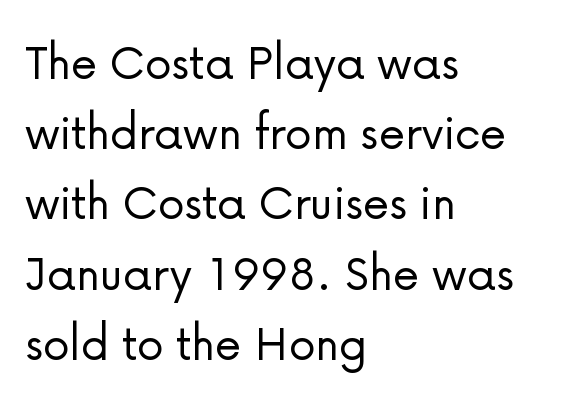
{"serif": "no", "italic": "no", "bold": "no", "weight": "light", "width": "normal", "stroke_contrast": "low", "x_height": "medium", "monospaced": "no", "underline": "no", "align": "left", "line_spacing": "normal", "line_spacing_ratio": 1.3, "letter_spacing": "normal", "letter_spacing_em": 0.0, "glyph_px": 54}
